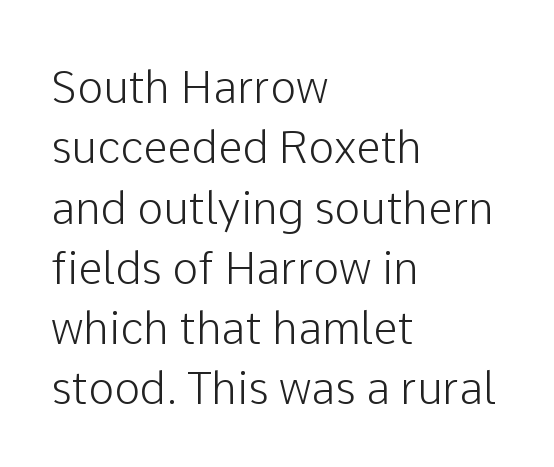
{"serif": "no", "italic": "no", "width": "normal", "stroke_contrast": "low", "x_height": "medium", "monospaced": "no", "underline": "no", "align": "left", "line_spacing": "normal", "line_spacing_ratio": 1.37, "letter_spacing": "normal", "letter_spacing_em": 0.0, "glyph_px": 44}
